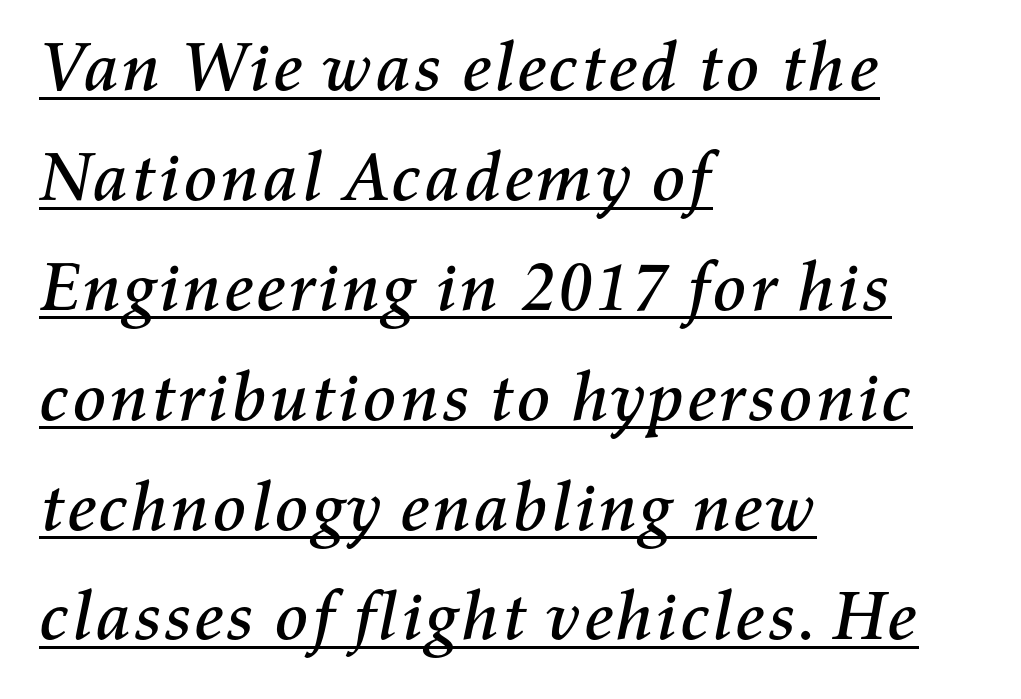
{"italic": "yes", "lean": "right", "slant_degrees": 11, "width": "normal", "stroke_contrast": "medium", "x_height": "medium", "monospaced": "no", "underline": "yes", "align": "left", "line_spacing": "normal", "line_spacing_ratio": 1.57, "letter_spacing": "normal", "letter_spacing_em": 0.0, "glyph_px": 70}
